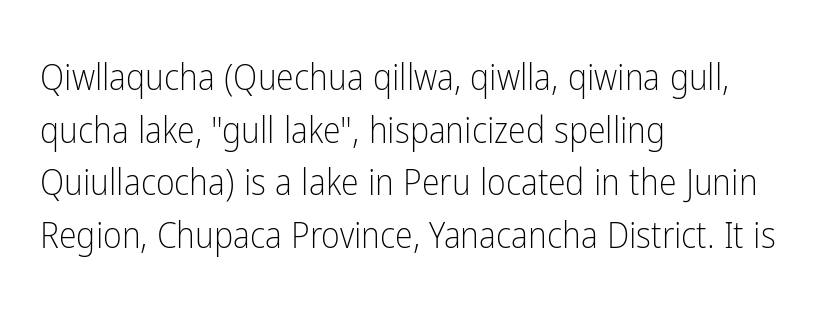
Q: Is the text bold? A: No.
Q: Is the text italic (slanted)? A: No, it is upright.
Q: Is the typeface a serif or a sans-serif typeface? A: Sans-serif.
Q: Is the text underlined? A: No.
Q: How is the paragraph aligned? A: Left-aligned.
Q: Is the spacing between letters normal or unusually wide? A: Normal.
Q: Is the spacing between lines tight, normal or loose? A: Normal.
Q: Width (condensed, normal, or wide)? A: Condensed.
Q: Stroke contrast? A: Low.
Q: x-height? A: Medium.
Q: Monospaced? A: No.
